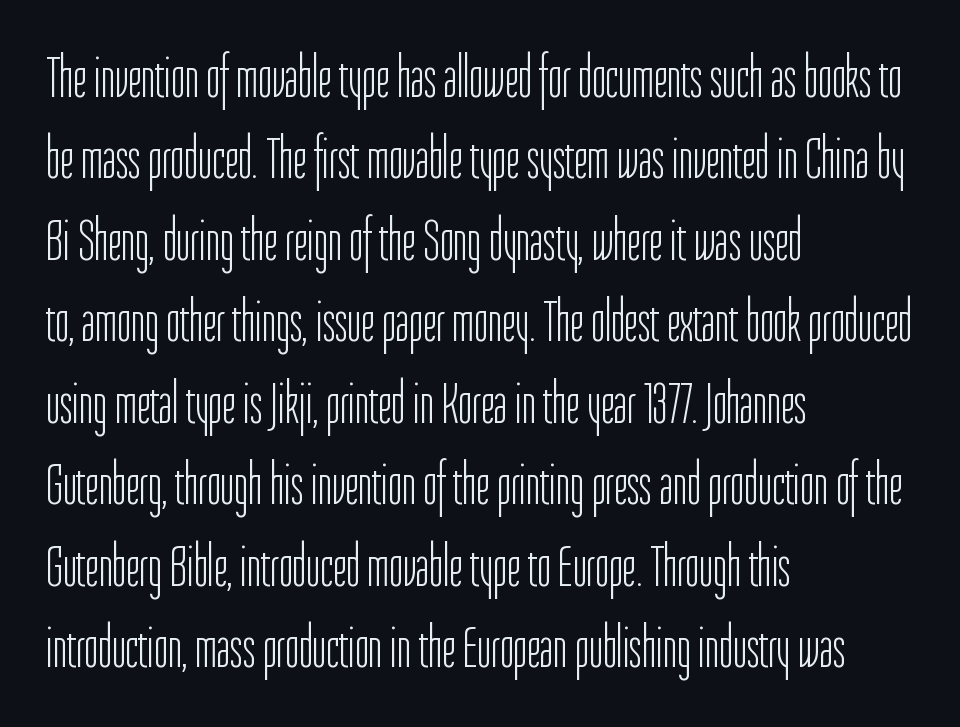
The image shows 59 px light, condensed sans-serif type, upright; set left-aligned, normal line spacing (1.38x), normal letter spacing, not underlined; low stroke contrast and a medium x-height.
